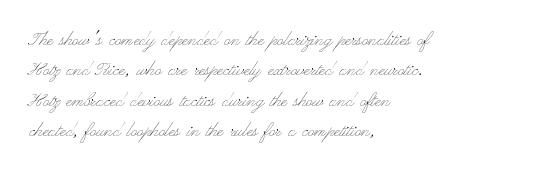
Q: Is the text bold? A: No.
Q: Is the text italic (slanted)? A: Yes.
Q: Is the text underlined? A: No.
Q: How is the paragraph aligned? A: Left-aligned.
Q: Is the spacing between letters normal or unusually wide? A: Normal.
Q: Is the spacing between lines tight, normal or loose? A: Normal.
